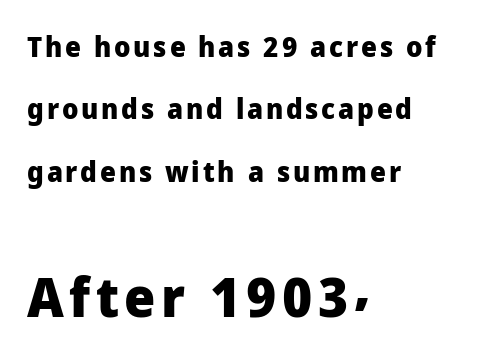
Q: Is the text bold? A: Yes.
Q: Is the text italic (slanted)? A: No, it is upright.
Q: Is the typeface a serif or a sans-serif typeface? A: Sans-serif.
Q: Is the text underlined? A: No.
Q: How is the paragraph aligned? A: Left-aligned.
Q: Is the spacing between lines tight, normal or loose? A: Loose.
Q: Which block of text is set in a larger size, the first (top) or the second (bottom)? A: The second (bottom) one.
Q: Width (condensed, normal, or wide)? A: Normal.
Q: Stroke contrast? A: Low.
Q: x-height? A: Medium.
Q: Monospaced? A: No.
